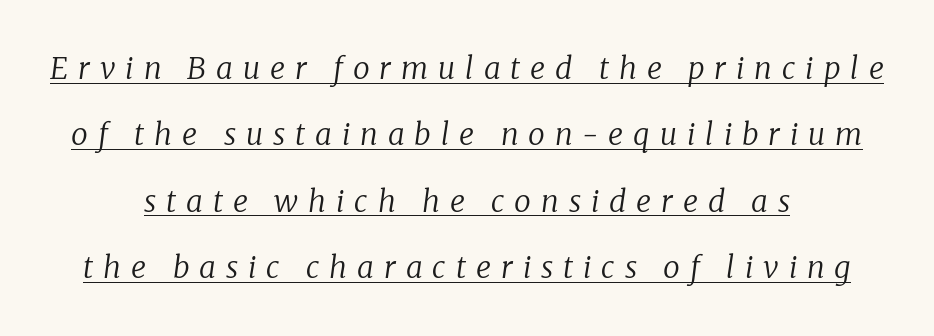
The image shows 30 px regular-weight serif type, italic (leaning right); set centered, loose line spacing (2.21x), unusually wide letter spacing (+0.33 em), underlined; low stroke contrast and a medium x-height.
